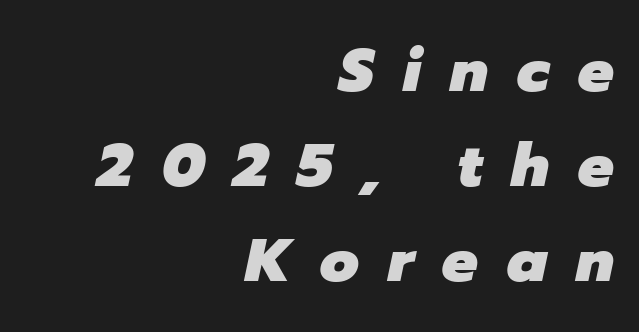
Q: Is the text bold? A: Yes.
Q: Is the text italic (slanted)? A: Yes, it leans right by about 12 degrees.
Q: Is the text underlined? A: No.
Q: How is the paragraph aligned? A: Right-aligned.
Q: Is the spacing between letters normal or unusually wide? A: Unusually wide.
Q: Is the spacing between lines tight, normal or loose? A: Normal.
Q: Width (condensed, normal, or wide)? A: Normal.
Q: Stroke contrast? A: Low.
Q: x-height? A: Medium.
Q: Monospaced? A: No.
